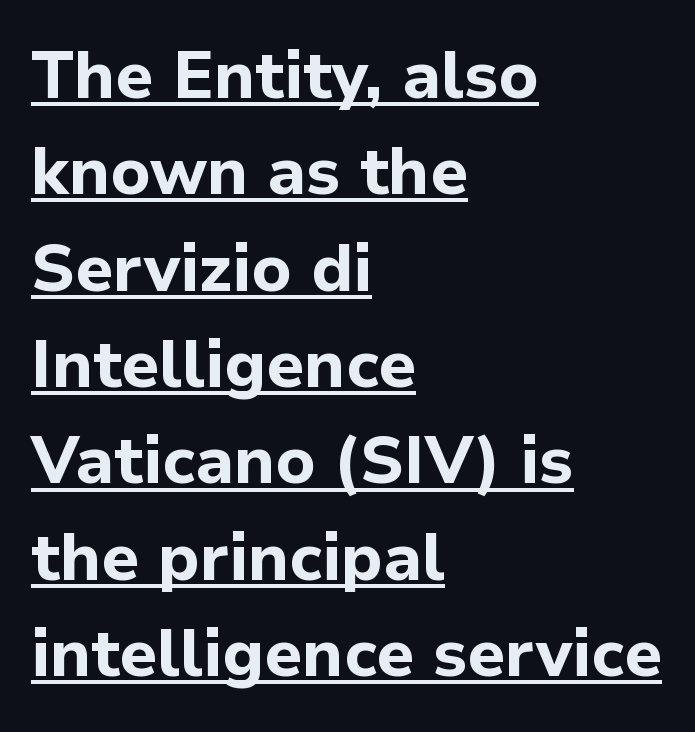
Q: Is the text bold? A: Yes.
Q: Is the text italic (slanted)? A: No, it is upright.
Q: Is the typeface a serif or a sans-serif typeface? A: Sans-serif.
Q: Is the text underlined? A: Yes.
Q: How is the paragraph aligned? A: Left-aligned.
Q: Is the spacing between letters normal or unusually wide? A: Normal.
Q: Is the spacing between lines tight, normal or loose? A: Normal.
Q: Width (condensed, normal, or wide)? A: Normal.
Q: Stroke contrast? A: Low.
Q: x-height? A: Medium.
Q: Monospaced? A: No.
